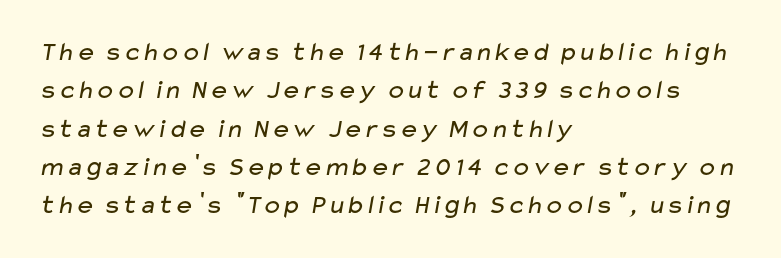
The image shows 27 px text type; set left-aligned, normal line spacing (1.42x), normal letter spacing, not underlined.
